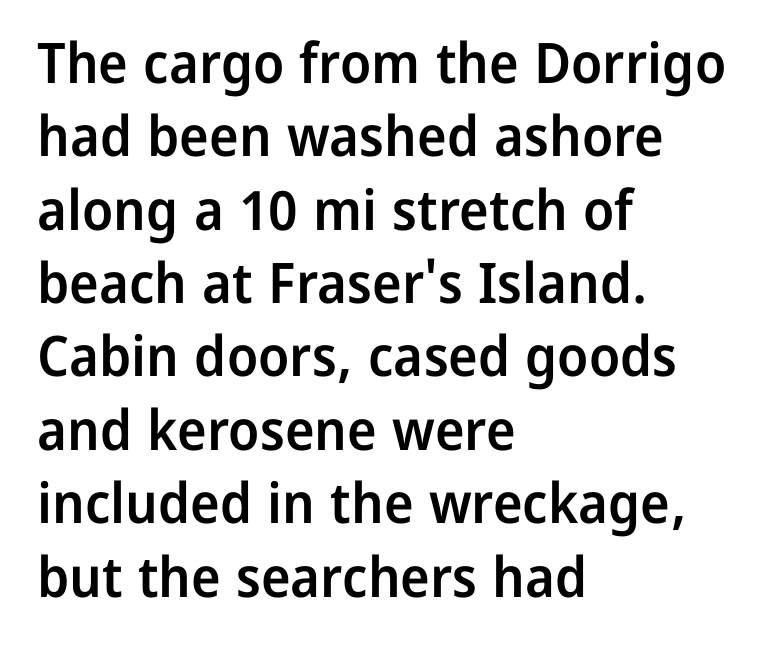
{"serif": "no", "italic": "no", "bold": "semi", "weight": "semibold", "width": "normal", "stroke_contrast": "low", "x_height": "medium", "monospaced": "no", "underline": "no", "align": "left", "line_spacing": "normal", "line_spacing_ratio": 1.31, "letter_spacing": "normal", "letter_spacing_em": 0.0, "glyph_px": 56}
